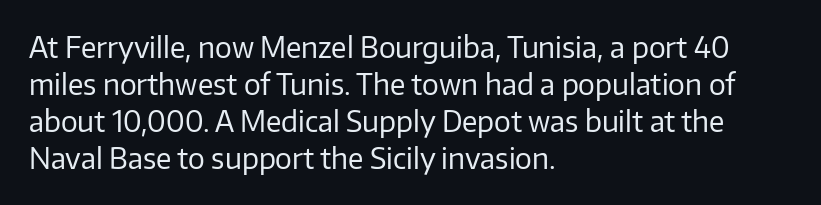
Tracking value appears to be zero — textbook default spacing. The specimen reads as upright at a glance. The passage shown is typeset with a sans-serif family. The area under the type is left untouched.
